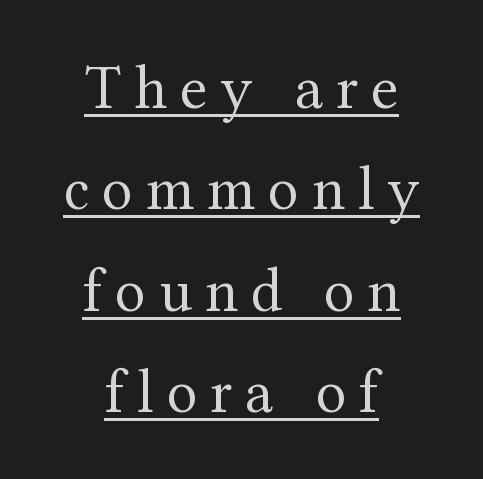
Are there feet on the stems? There are — it's a serif. The rows are spaced the way most documents space them. Character widths vary here, with narrow letters taking less room than wide ones. The letters are spread apart with noticeably loose tracking. Line starts and ends both wander, symmetrically. Notice how a bar underscores the lettering throughout.
